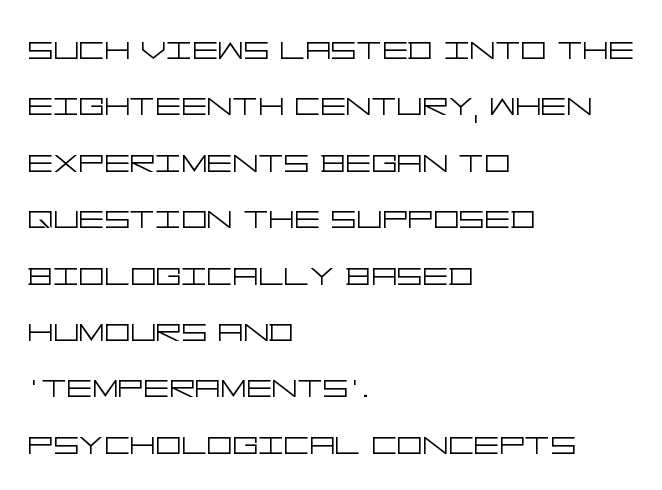
Q: Is the text bold? A: No.
Q: Is the text italic (slanted)? A: No, it is upright.
Q: Is the typeface a serif or a sans-serif typeface? A: Sans-serif.
Q: Is the text underlined? A: No.
Q: How is the paragraph aligned? A: Left-aligned.
Q: Is the spacing between letters normal or unusually wide? A: Normal.
Q: Is the spacing between lines tight, normal or loose? A: Normal.
Q: Width (condensed, normal, or wide)? A: Wide.
Q: Stroke contrast? A: Low.
Q: x-height? A: Large.
